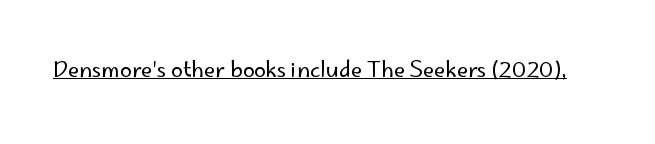
Q: Is the text bold? A: No.
Q: Is the text italic (slanted)? A: No, it is upright.
Q: Is the text underlined? A: Yes.
Q: Is the spacing between letters normal or unusually wide? A: Normal.
